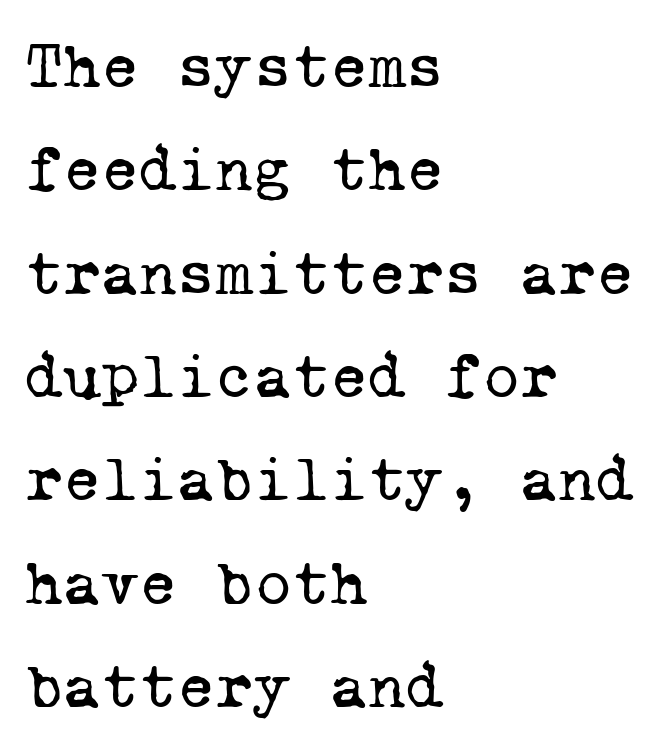
The image shows 65 px regular-weight serif type, monospaced; set left-aligned, normal line spacing (1.59x), normal letter spacing, not underlined; low stroke contrast and a medium x-height.
